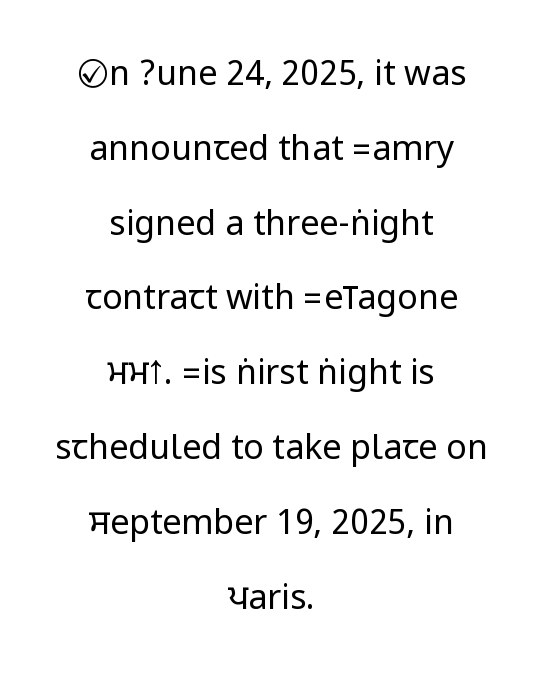
{"serif": "no", "italic": "no", "bold": "no", "weight": "regular", "width": "condensed", "stroke_contrast": "low", "underline": "no", "align": "center", "line_spacing": "loose", "line_spacing_ratio": 2.2, "letter_spacing": "normal", "letter_spacing_em": 0.0, "glyph_px": 34}
